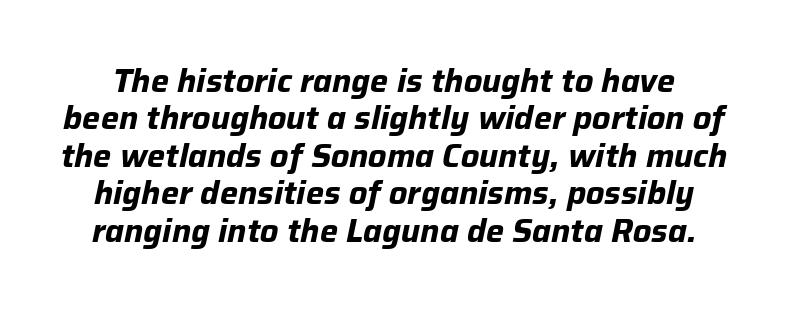
Q: Is the text bold? A: Yes.
Q: Is the text italic (slanted)? A: Yes, it leans right by about 12 degrees.
Q: Is the text underlined? A: No.
Q: Is the spacing between letters normal or unusually wide? A: Normal.
Q: Width (condensed, normal, or wide)? A: Normal.
Q: Stroke contrast? A: Low.
Q: x-height? A: Medium.
Q: Monospaced? A: No.
